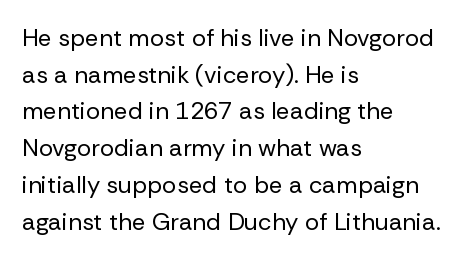
Standard letterfit; no display-style spreading of the glyphs. No chunkiness to these letters — they're not bold. This is roman type, the default non-slanted kind. Does the copy run flush right? No — it runs flush left.
